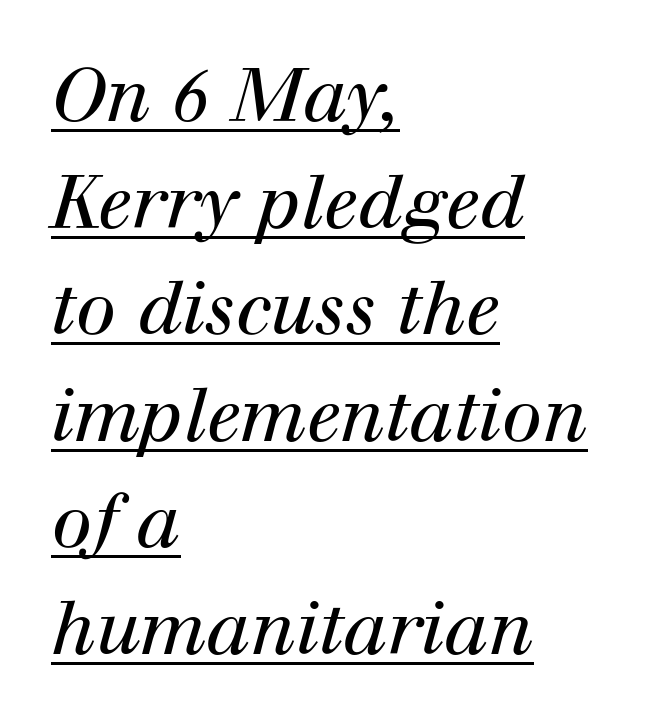
The image shows 73 px regular-weight serif type, italic (leaning right); set left-aligned, normal line spacing (1.46x), normal letter spacing, underlined; high stroke contrast and a medium x-height.
